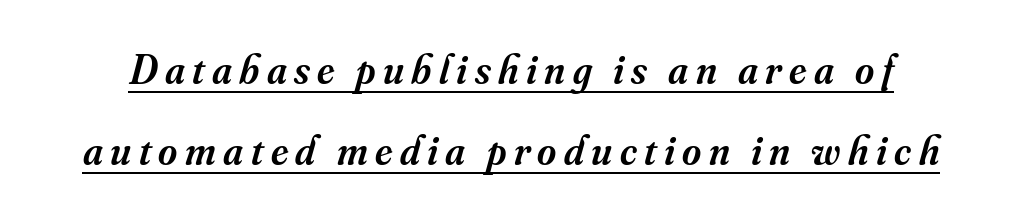
Q: Is the text bold? A: Semi-bold.
Q: Is the text italic (slanted)? A: Yes, it leans right by about 16 degrees.
Q: Is the typeface a serif or a sans-serif typeface? A: Serif.
Q: Is the text underlined? A: Yes.
Q: Is the spacing between lines tight, normal or loose? A: Loose.
Q: Width (condensed, normal, or wide)? A: Normal.
Q: Stroke contrast? A: Medium.
Q: x-height? A: Small.
Q: Monospaced? A: No.
